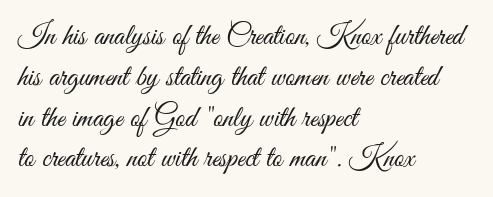
{"serif": "no", "bold": "no", "weight": "light", "width": "condensed", "stroke_contrast": "medium", "x_height": "small", "monospaced": "no", "underline": "no", "align": "left", "line_spacing": "normal", "line_spacing_ratio": 1.36, "letter_spacing": "normal", "letter_spacing_em": 0.0, "glyph_px": 30}
